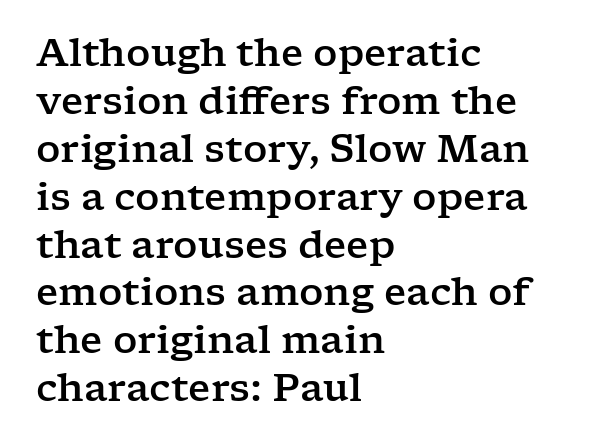
What stands out about the letter spacing? Nothing — it is the standard amount. Little horizontal feet cap the strokes, marking this as serif type. In CSS terms this would be text-align: left. The baseline area is clear.
